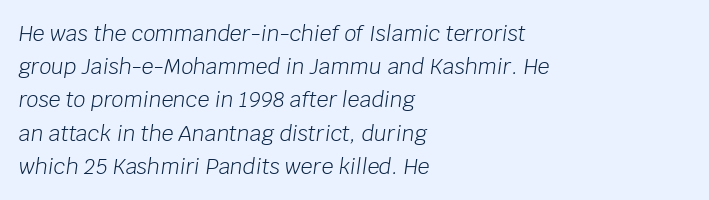
No extra tracking has been applied to these lines. The axis of the letterforms is tilted away from vertical. Compared with typical paragraphs, the rows here are spaced about the same. Line beginnings align vertically; line endings do not. This reads as an unemphasized weight, regular at the heaviest. Check the space under the baseline: it is left empty.
